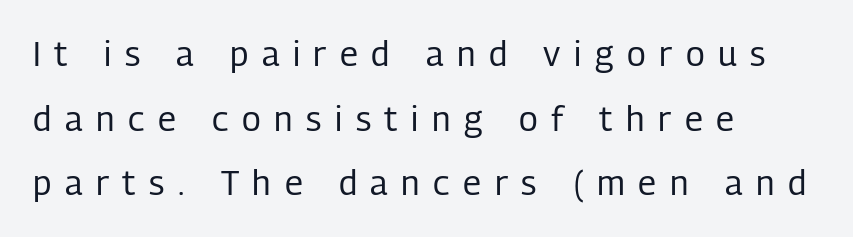
Q: Is the text bold? A: No.
Q: Is the text italic (slanted)? A: No, it is upright.
Q: Is the typeface a serif or a sans-serif typeface? A: Sans-serif.
Q: Is the text underlined? A: No.
Q: How is the paragraph aligned? A: Left-aligned.
Q: Is the spacing between letters normal or unusually wide? A: Unusually wide.
Q: Is the spacing between lines tight, normal or loose? A: Loose.
Q: Width (condensed, normal, or wide)? A: Condensed.
Q: Stroke contrast? A: Low.
Q: x-height? A: Medium.
Q: Monospaced? A: No.
